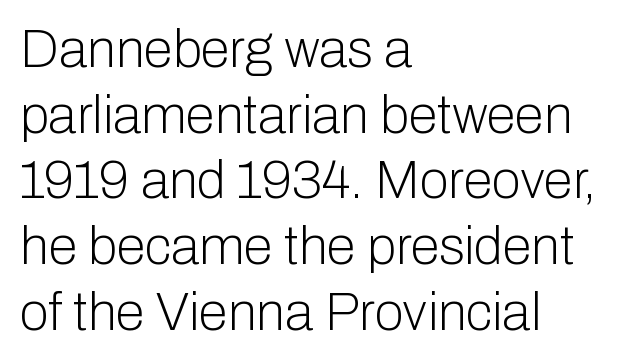
{"serif": "no", "italic": "no", "bold": "no", "weight": "light", "width": "normal", "stroke_contrast": "low", "x_height": "medium", "monospaced": "no", "underline": "no", "align": "left", "line_spacing_ratio": 1.24, "letter_spacing": "normal", "letter_spacing_em": 0.0, "glyph_px": 53}
